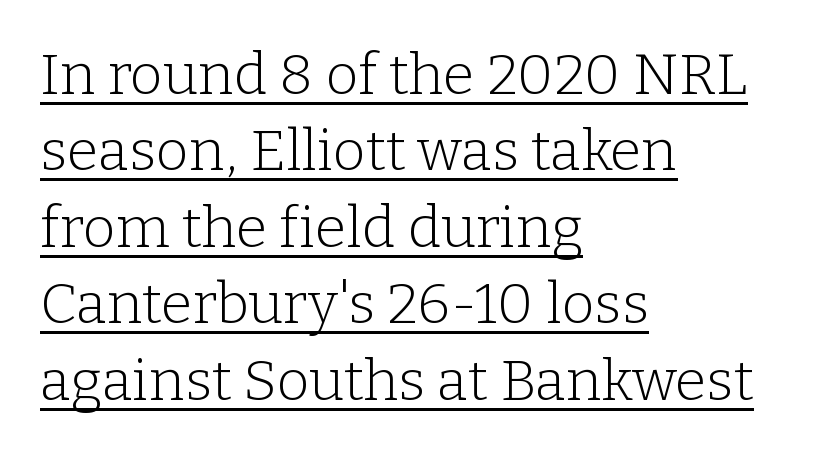
Q: Is the text bold? A: No.
Q: Is the text italic (slanted)? A: No, it is upright.
Q: Is the typeface a serif or a sans-serif typeface? A: Serif.
Q: Is the text underlined? A: Yes.
Q: How is the paragraph aligned? A: Left-aligned.
Q: Is the spacing between letters normal or unusually wide? A: Normal.
Q: Is the spacing between lines tight, normal or loose? A: Normal.
Q: Width (condensed, normal, or wide)? A: Normal.
Q: Stroke contrast? A: Low.
Q: x-height? A: Medium.
Q: Monospaced? A: No.
